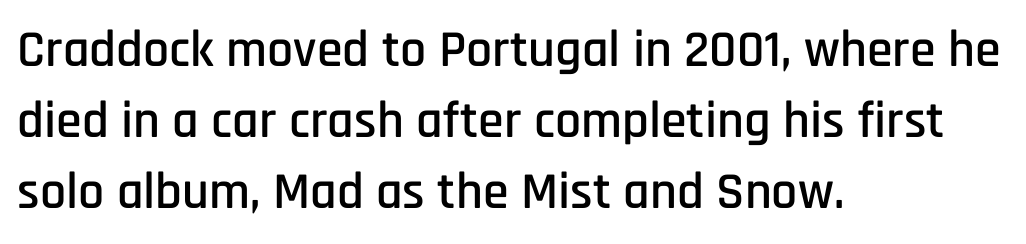
{"serif": "no", "italic": "no", "width": "condensed", "stroke_contrast": "low", "x_height": "large", "monospaced": "no", "underline": "no", "align": "left", "line_spacing": "normal", "line_spacing_ratio": 1.37, "letter_spacing": "normal", "letter_spacing_em": 0.0, "glyph_px": 52}
